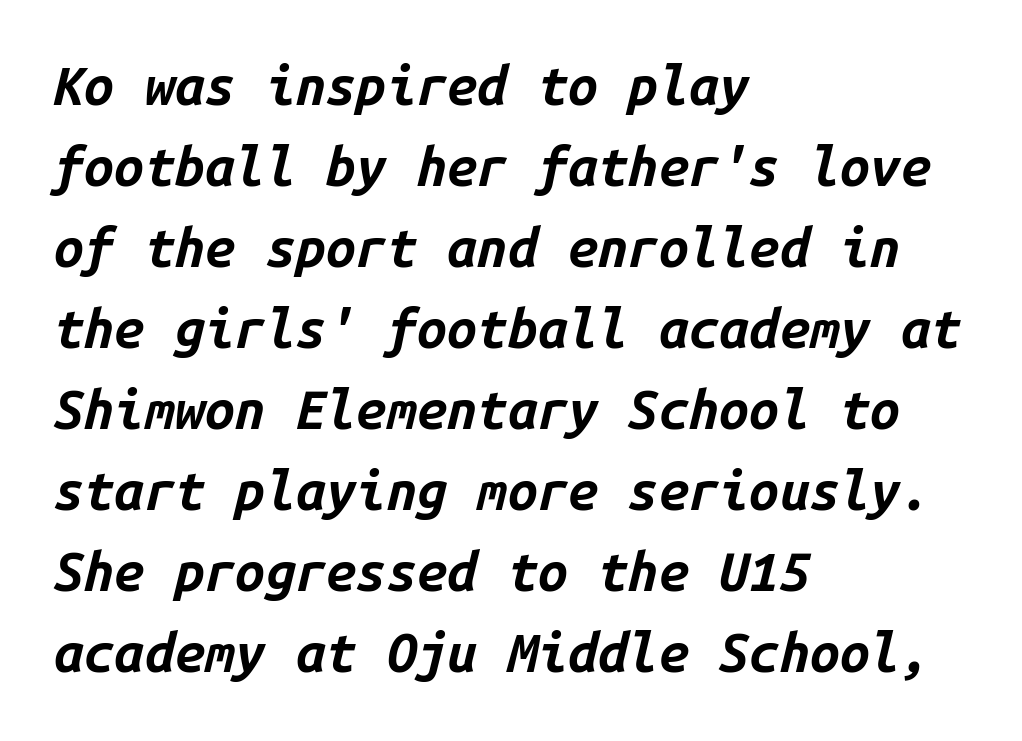
The image shows 54 px bold type, italic (leaning right), monospaced; set left-aligned, normal line spacing (1.5x), normal letter spacing, not underlined; low stroke contrast and a medium x-height.
